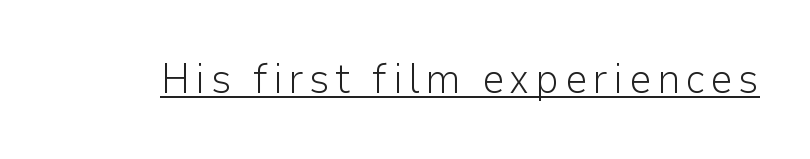
Type style note: lacks serifs. No letter is thick-stroked: the sample isn't bold. A baseline rule has been typeset under these characters. A typesetter would call this proportional, since set widths differ per character.
